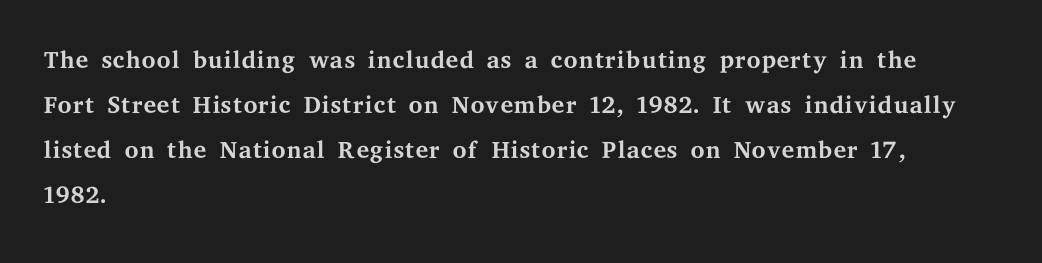
Each new line begins a customary step beneath the previous one. If you drew a line through each stem, it would be perfectly vertical. No word sits above an underline. These lines stack with their left ends in a neat column.
